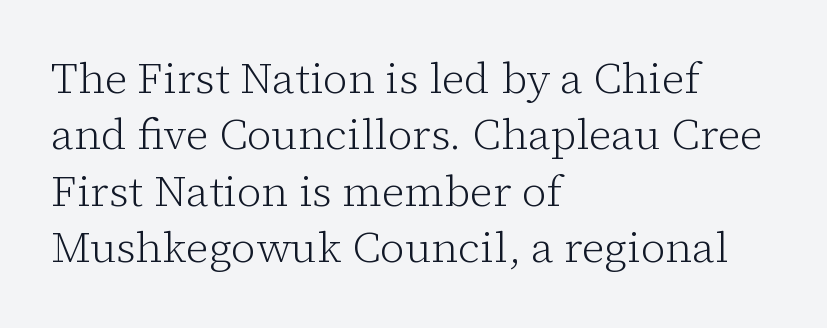
{"serif": "yes", "italic": "no", "bold": "no", "weight": "light", "width": "normal", "stroke_contrast": "low", "x_height": "medium", "monospaced": "no", "underline": "no", "align": "left", "line_spacing": "normal", "line_spacing_ratio": 1.31, "letter_spacing": "normal", "letter_spacing_em": 0.0, "glyph_px": 43}
